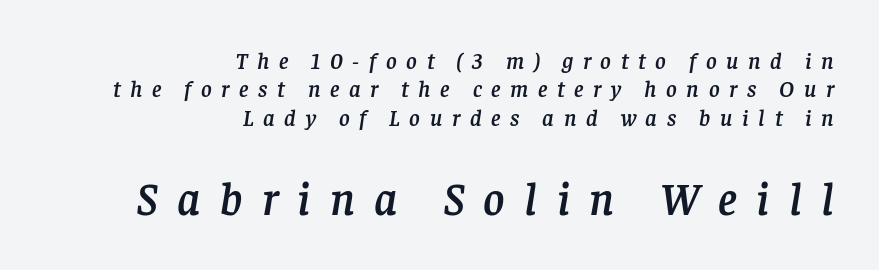
The gaps between neighbouring characters are conspicuously large. Clear beneath every line of the passage. I'd call this a serif setting — the letters wear small feet. The text carries the slant typical of an italic or oblique font.
